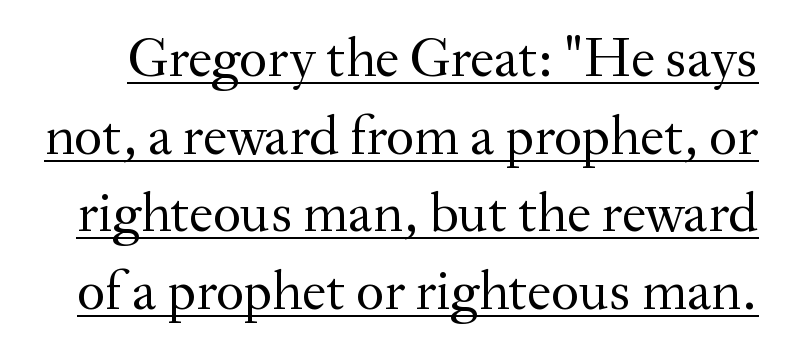
{"serif": "yes", "italic": "no", "bold": "no", "weight": "regular", "width": "normal", "stroke_contrast": "medium", "x_height": "small", "monospaced": "no", "underline": "yes", "line_spacing": "normal", "line_spacing_ratio": 1.41, "letter_spacing": "normal", "letter_spacing_em": 0.0, "glyph_px": 55}
